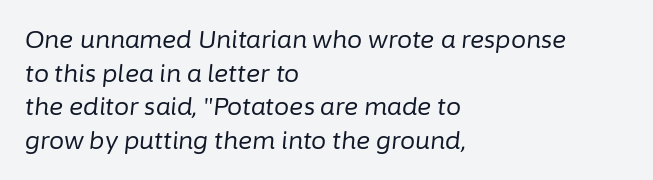
{"italic": "yes", "lean": "right", "slant_degrees": 6, "bold": "no", "underline": "no", "align": "left", "line_spacing": "normal", "line_spacing_ratio": 1.4, "letter_spacing": "normal", "letter_spacing_em": 0.0, "glyph_px": 24}
